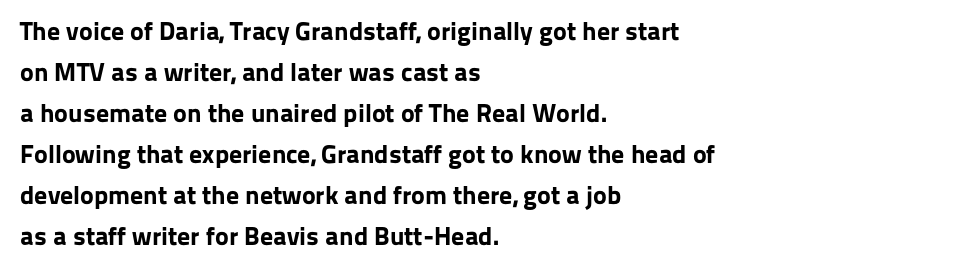
Q: Is the text bold? A: Yes.
Q: Is the text italic (slanted)? A: No, it is upright.
Q: Is the text underlined? A: No.
Q: How is the paragraph aligned? A: Left-aligned.
Q: Is the spacing between letters normal or unusually wide? A: Normal.
Q: Is the spacing between lines tight, normal or loose? A: Normal.
